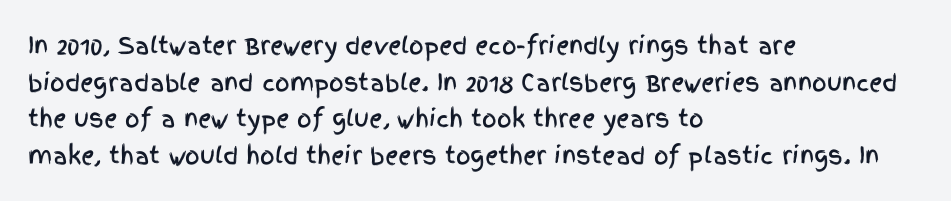
The image shows 23 px text type, upright; set left-aligned, normal line spacing (1.59x), normal letter spacing, not underlined.
